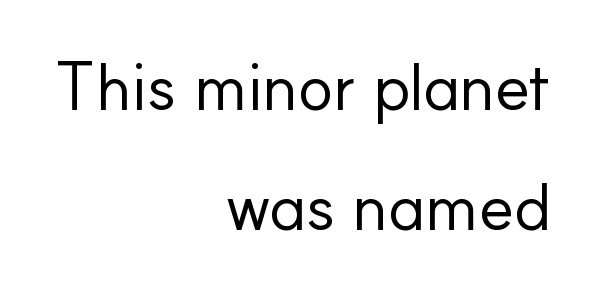
The image shows 67 px regular-weight sans-serif type, upright; set right-aligned, line spacing 1.79x, normal letter spacing, not underlined; low stroke contrast and a small x-height.
